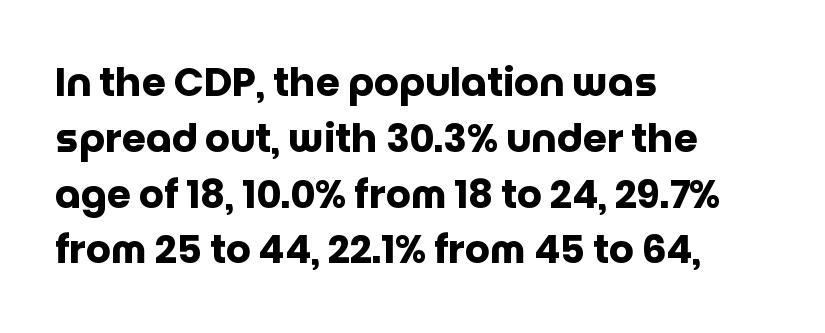
This sample is left-justified, so line endings fall wherever the words run out. The rendering uses natural spacing where letterforms have individual widths. Weight check: bold — yes, fully. Rendered with straight, roman letterforms. Lines of text with bare space underneath. Compared with typical body copy, the letter spacing here is the same.
